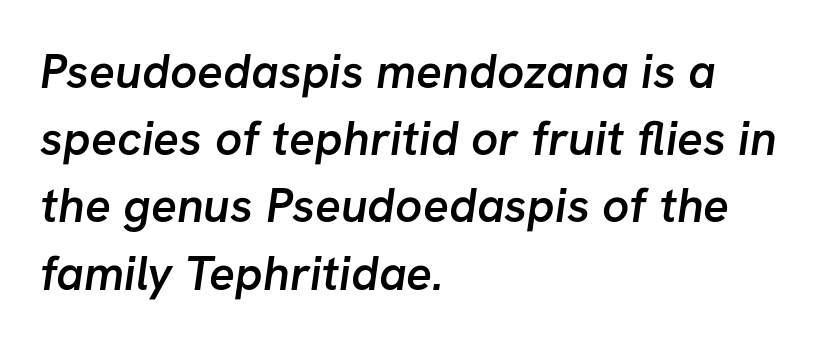
The image shows 48 px semibold sans-serif type; set left-aligned, normal line spacing (1.4x), normal letter spacing, not underlined; low stroke contrast and a medium x-height.
